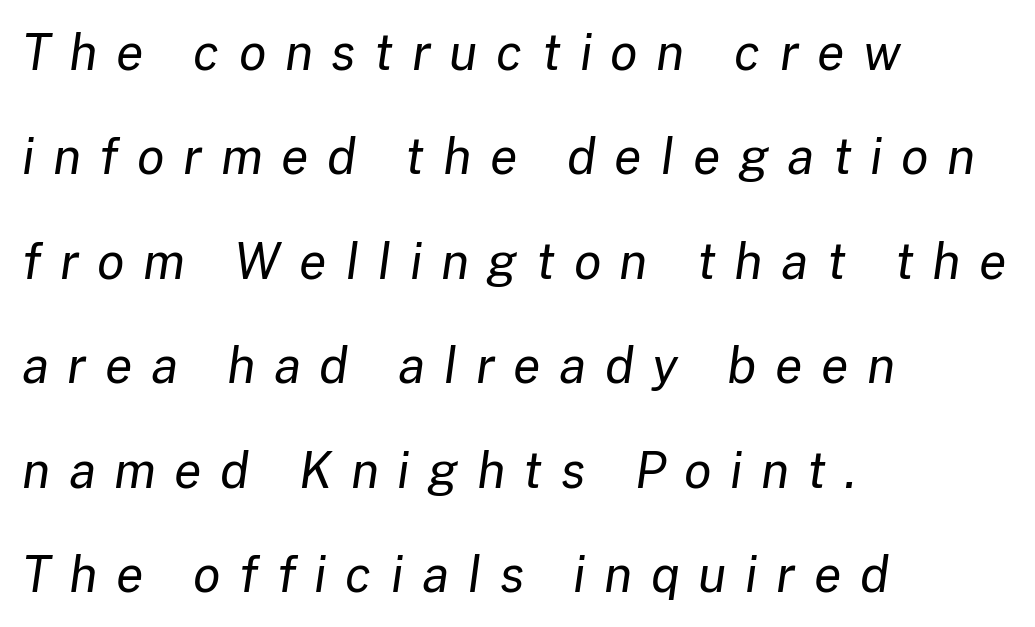
Q: Is the text bold? A: No.
Q: Is the text italic (slanted)? A: Yes, it leans right by about 8 degrees.
Q: Is the text underlined? A: No.
Q: How is the paragraph aligned? A: Left-aligned.
Q: Is the spacing between letters normal or unusually wide? A: Unusually wide.
Q: Is the spacing between lines tight, normal or loose? A: Loose.
Q: Width (condensed, normal, or wide)? A: Normal.
Q: Stroke contrast? A: Low.
Q: x-height? A: Medium.
Q: Monospaced? A: No.
